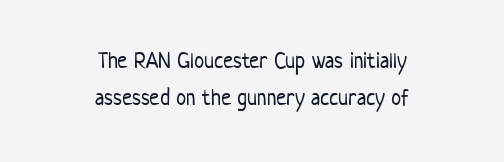
Weight: in the light-to-regular range. The tracking reads as untouched default to a designer's eye. Successive baselines arrive at the customary interval. The lines are quadded center.
